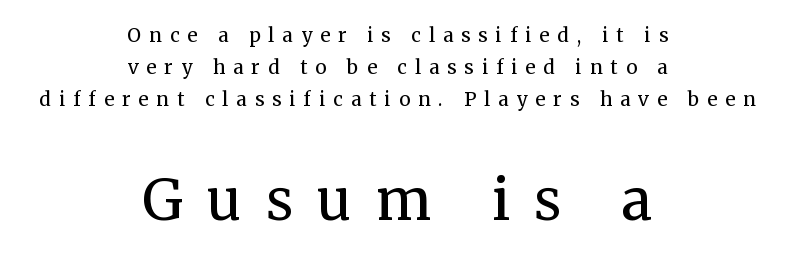
Each row of text sits above clean, open space. In CSS terms this would be text-align: center. Students, observe: this is what conventionally led text looks like. Think of a printed novel: that variable character pitch is what you see here. Small over large — that's the arrangement of the two blocks here.
